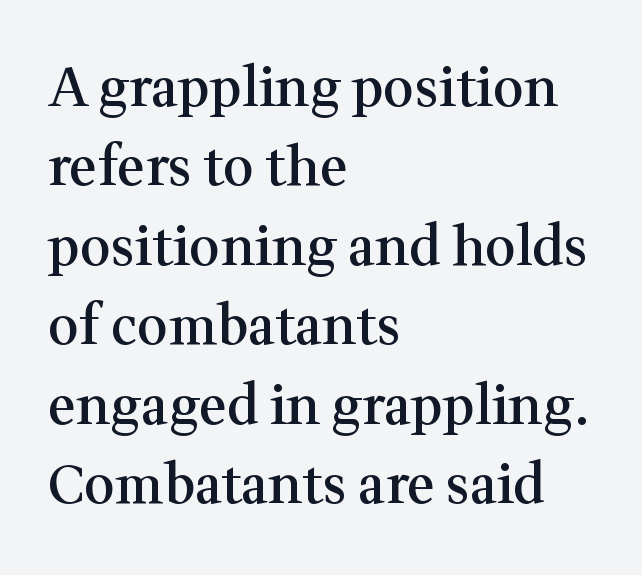
Q: Is the text bold? A: Semi-bold.
Q: Is the text italic (slanted)? A: No, it is upright.
Q: Is the typeface a serif or a sans-serif typeface? A: Serif.
Q: Is the text underlined? A: No.
Q: How is the paragraph aligned? A: Left-aligned.
Q: Is the spacing between letters normal or unusually wide? A: Normal.
Q: Is the spacing between lines tight, normal or loose? A: Normal.
Q: Width (condensed, normal, or wide)? A: Normal.
Q: Stroke contrast? A: Medium.
Q: x-height? A: Medium.
Q: Monospaced? A: No.
